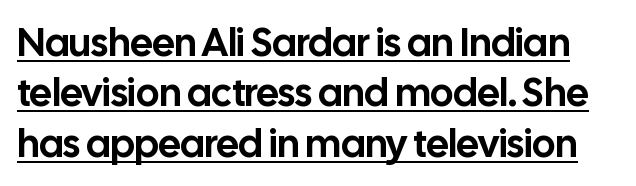
Looks like regular typesetting: each glyph gets only the width it needs. Regarding serifs, this sample does without them. A typesetter would call this zero additional tracking. Like a heading marked for emphasis, these lines bear an underscore. You can tell it's not italic because the verticals are truly vertical. Baseline-to-baseline distance is the conventional proportion of letter height.
